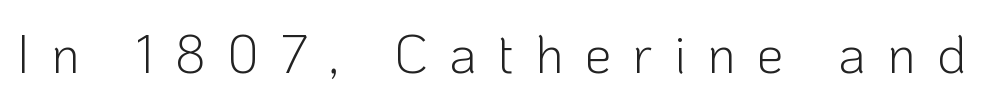
The image shows 53 px light sans-serif type, upright; set unusually wide letter spacing (+0.4 em), not underlined; low stroke contrast and a medium x-height.
